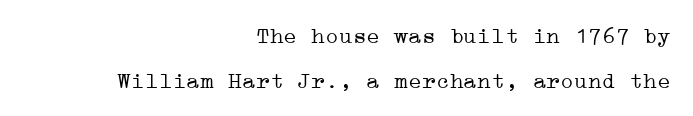
This block would shrink considerably if given ordinary leading; it's expanded now. Casual observation: everything's shoved over to the right. Standard letterfit; no display-style spreading of the glyphs. The zone under the glyphs is completely vacant.
